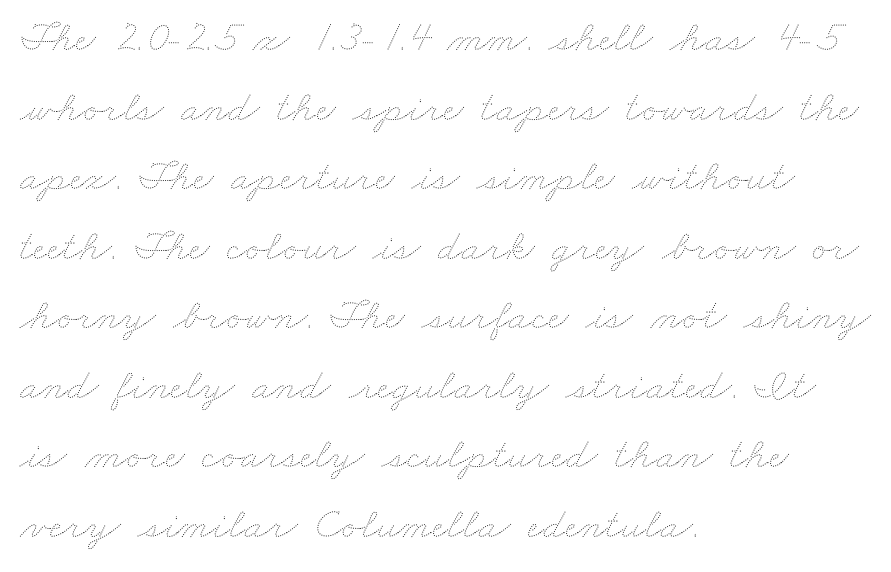
This sample has the flowing, uneven cadence of proportional lettering. Line beginnings align vertically; line endings do not. The font is comparable to plain body text, perhaps lighter. Each word holds together tightly as a unit, with standard inter-letter gaps.
